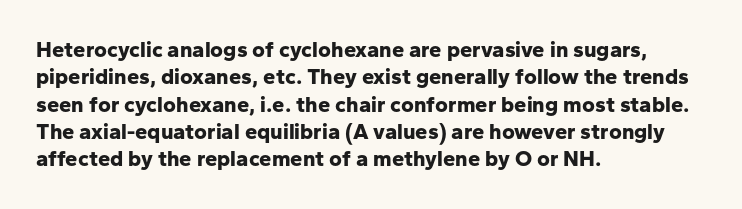
{"italic": "no", "bold": "yes", "underline": "no", "align": "left", "line_spacing_ratio": 1.24, "letter_spacing": "normal", "letter_spacing_em": 0.0, "glyph_px": 22}
